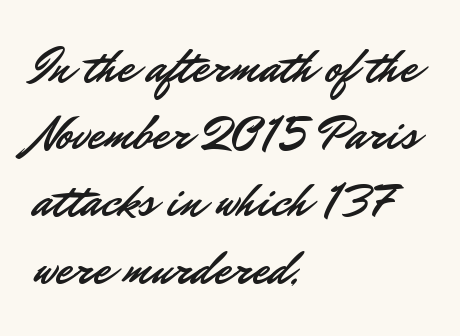
Leading: standard. The rendering keeps characters at their native spacing. Type style note: lacks serifs.
